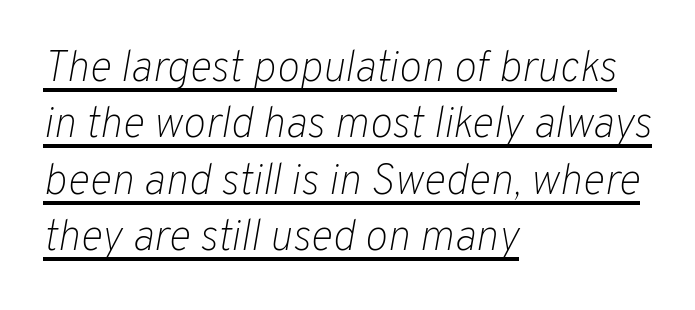
Summary of vertical rhythm: regular, with standard interline spacing. Spacing verdict: proportional, widths tailored to each character. You could call the tracking neutral — neither tight nor loose. Stroke mass is kept to a normal reading level or below. The passage shown leans; its letterforms are oblique.
